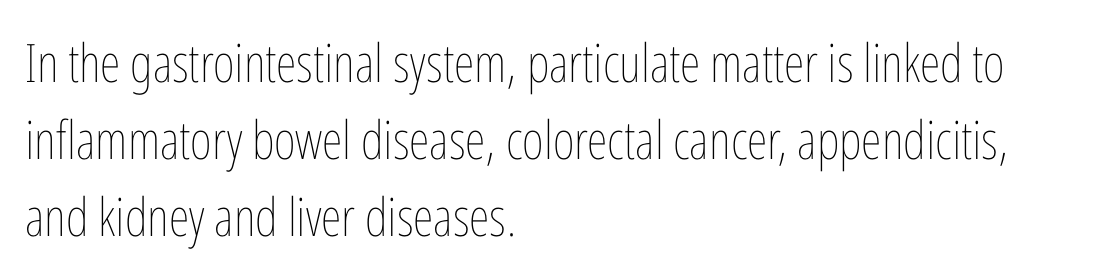
Q: Is the text bold? A: No.
Q: Is the text italic (slanted)? A: No, it is upright.
Q: Is the text underlined? A: No.
Q: How is the paragraph aligned? A: Left-aligned.
Q: Is the spacing between letters normal or unusually wide? A: Normal.
Q: Is the spacing between lines tight, normal or loose? A: Normal.
Q: Width (condensed, normal, or wide)? A: Condensed.
Q: Stroke contrast? A: Low.
Q: x-height? A: Medium.
Q: Monospaced? A: No.
